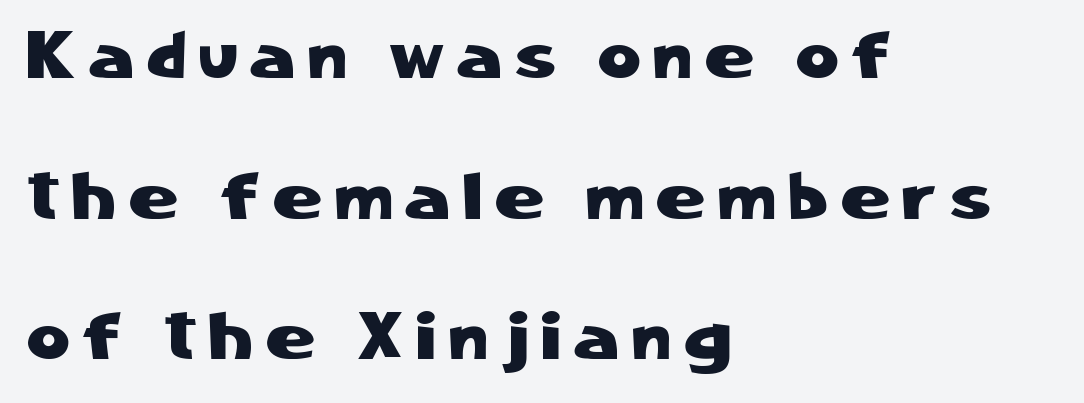
The image shows 66 px sans-serif type, upright; set left-aligned, loose line spacing (2.13x), unusually wide letter spacing (+0.2 em), not underlined; low stroke contrast and a medium x-height.
